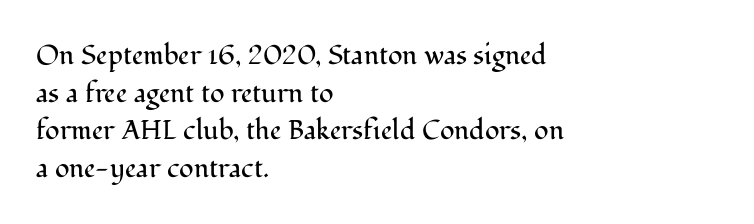
{"italic": "no", "bold": "no", "underline": "no", "align": "left", "line_spacing": "normal", "line_spacing_ratio": 1.39, "letter_spacing": "normal", "letter_spacing_em": 0.0, "glyph_px": 27}
